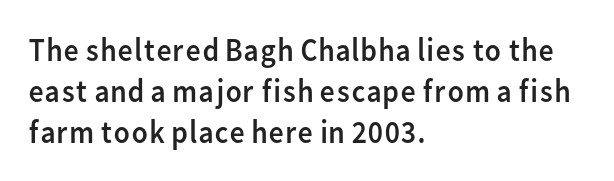
Do the characters align in a grid? No, the font is proportional. This sample uses plain, unmodified letter spacing. The lettering stays uniformly vertical, giving the passage a roman look. A bare baseline throughout the passage. Font category for this specimen: sans-serif. Ink coverage per letter is moderate at most.
